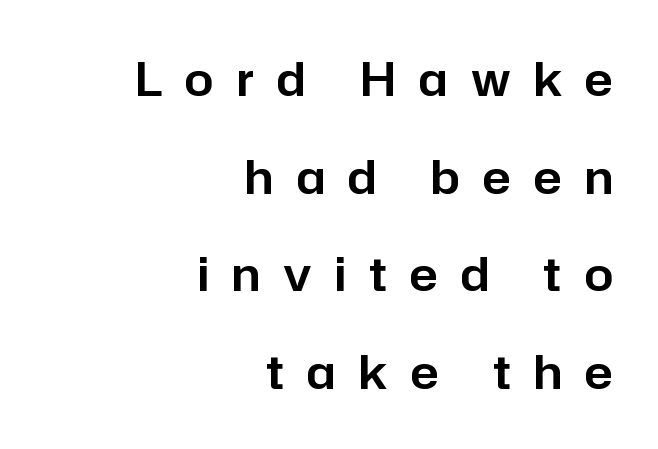
Q: Is the text italic (slanted)? A: No, it is upright.
Q: Is the typeface a serif or a sans-serif typeface? A: Sans-serif.
Q: Is the text underlined? A: No.
Q: How is the paragraph aligned? A: Right-aligned.
Q: Is the spacing between letters normal or unusually wide? A: Unusually wide.
Q: Is the spacing between lines tight, normal or loose? A: Loose.
Q: Width (condensed, normal, or wide)? A: Normal.
Q: Stroke contrast? A: Low.
Q: x-height? A: Medium.
Q: Monospaced? A: No.
